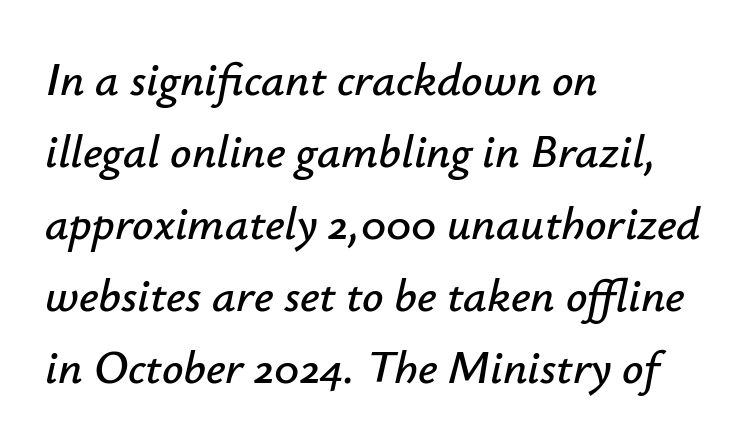
{"italic": "yes", "lean": "right", "slant_degrees": 12, "width": "normal", "stroke_contrast": "low", "x_height": "small", "monospaced": "no", "underline": "no", "align": "left", "line_spacing": "normal", "line_spacing_ratio": 1.53, "letter_spacing": "normal", "letter_spacing_em": 0.0, "glyph_px": 47}
